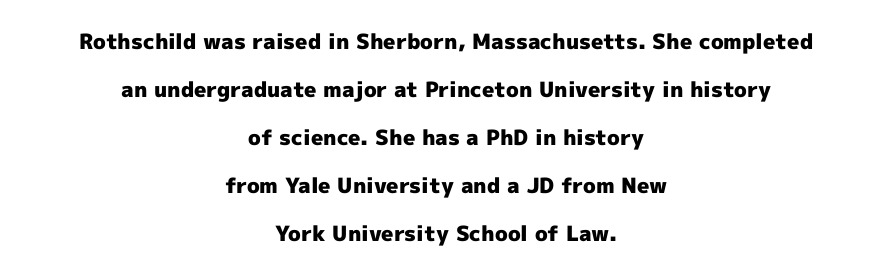
The lettering holds an erect, upright posture throughout. Glance below the letters and you will spot only blank space. No extra tracking has been applied to these lines. The space between consecutive lines is lavish.
